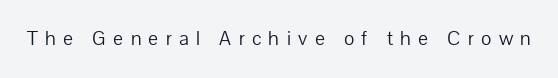
Each stroke keeps to a modest, everyday thickness or less. The letters stand upright; this is a roman face. The tracking reads as deliberately expanded to a designer's eye. Each row of text sits above clean, open space.
